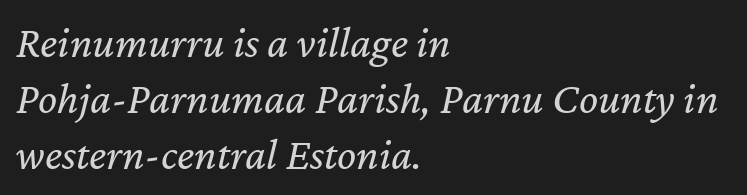
Q: Is the text bold? A: No.
Q: Is the text italic (slanted)? A: Yes, it leans right by about 12 degrees.
Q: Is the text underlined? A: No.
Q: How is the paragraph aligned? A: Left-aligned.
Q: Is the spacing between letters normal or unusually wide? A: Normal.
Q: Width (condensed, normal, or wide)? A: Normal.
Q: Stroke contrast? A: Low.
Q: x-height? A: Medium.
Q: Monospaced? A: No.
